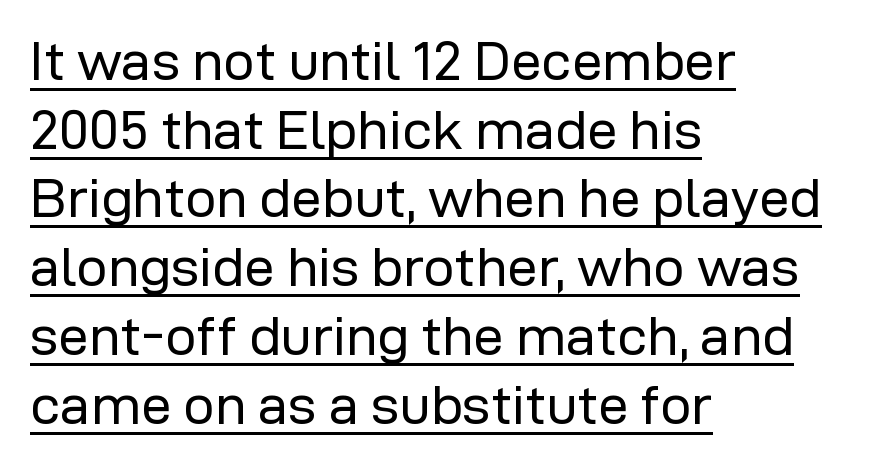
Q: Is the text bold? A: No.
Q: Is the text italic (slanted)? A: No, it is upright.
Q: Is the typeface a serif or a sans-serif typeface? A: Sans-serif.
Q: Is the text underlined? A: Yes.
Q: How is the paragraph aligned? A: Left-aligned.
Q: Is the spacing between letters normal or unusually wide? A: Normal.
Q: Is the spacing between lines tight, normal or loose? A: Normal.
Q: Width (condensed, normal, or wide)? A: Normal.
Q: Stroke contrast? A: Low.
Q: x-height? A: Medium.
Q: Monospaced? A: No.
